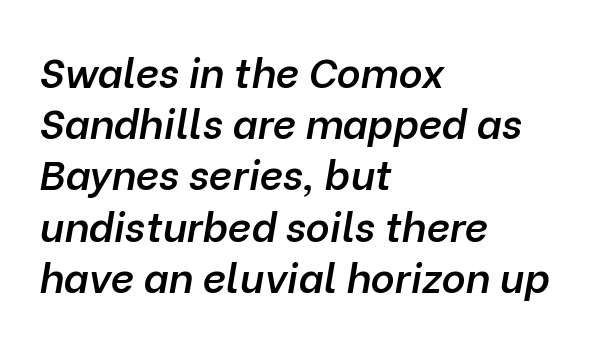
Q: Is the text bold? A: Semi-bold.
Q: Is the text italic (slanted)? A: Yes, it leans right by about 10 degrees.
Q: Is the text underlined? A: No.
Q: How is the paragraph aligned? A: Left-aligned.
Q: Is the spacing between letters normal or unusually wide? A: Normal.
Q: Is the spacing between lines tight, normal or loose? A: Normal.
Q: Width (condensed, normal, or wide)? A: Normal.
Q: Stroke contrast? A: Low.
Q: x-height? A: Medium.
Q: Monospaced? A: No.
